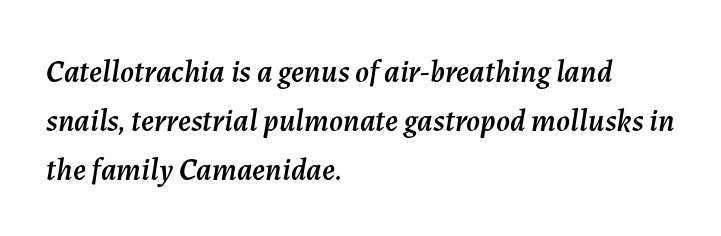
The image shows 31 px text type, italic (leaning right); set left-aligned, normal line spacing (1.58x), normal letter spacing, not underlined; medium stroke contrast and a medium x-height.
